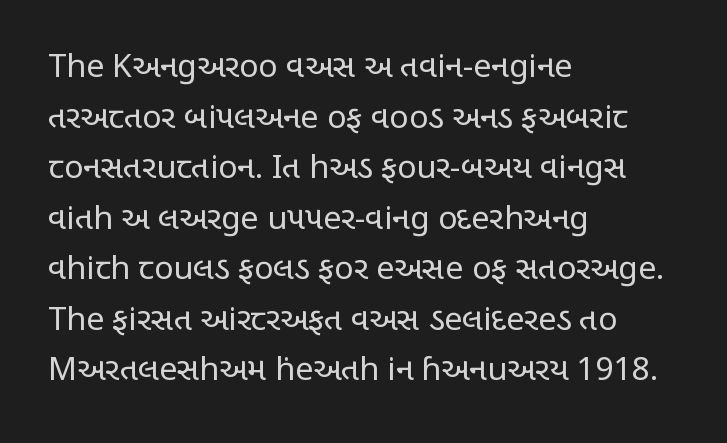
{"serif": "no", "italic": "no", "bold": "no", "weight": "regular", "width": "condensed", "stroke_contrast": "low", "x_height": "large", "monospaced": "no", "underline": "no", "align": "left", "line_spacing": "normal", "line_spacing_ratio": 1.58, "letter_spacing": "normal", "letter_spacing_em": 0.0, "glyph_px": 32}
